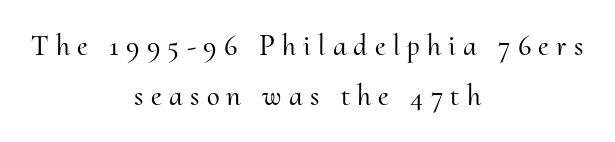
The image shows 29 px serif type, upright; set centered, line spacing 1.72x, unusually wide letter spacing (+0.25 em), not underlined; medium stroke contrast and a small x-height.
